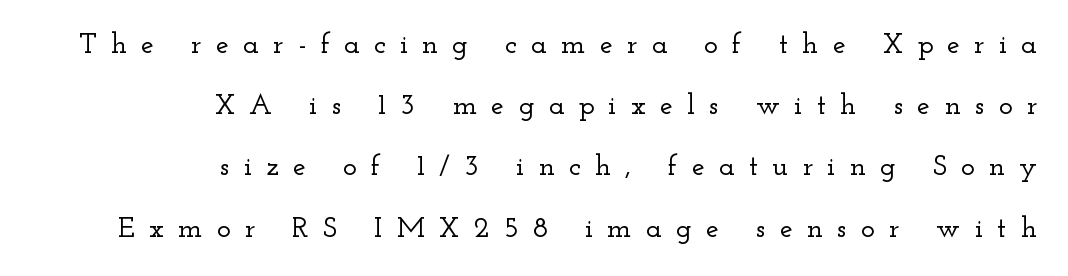
{"serif": "yes", "italic": "no", "width": "wide", "stroke_contrast": "low", "x_height": "small", "monospaced": "no", "underline": "no", "align": "right", "line_spacing": "loose", "line_spacing_ratio": 2.11, "letter_spacing": "wide", "letter_spacing_em": 0.49, "glyph_px": 29}
